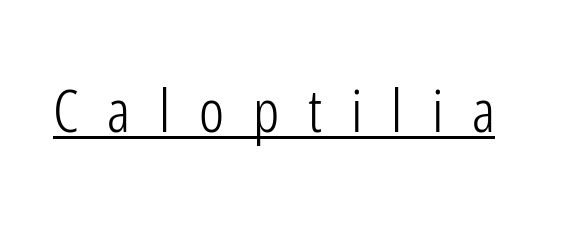
{"serif": "no", "italic": "no", "bold": "no", "weight": "light", "width": "condensed", "stroke_contrast": "low", "x_height": "medium", "monospaced": "no", "underline": "yes", "letter_spacing": "wide", "letter_spacing_em": 0.49, "glyph_px": 59}
